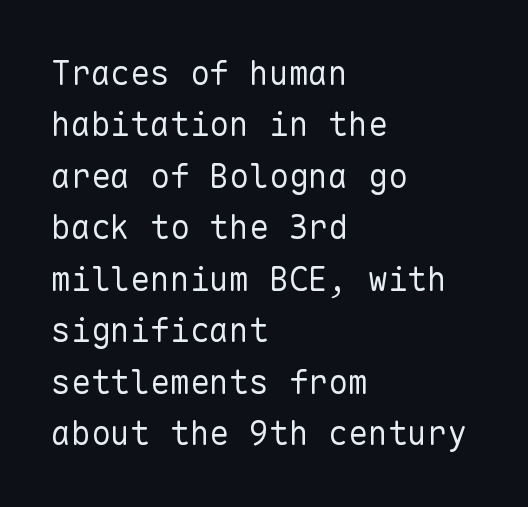
The image shows 33 px regular-weight sans-serif type, upright, monospaced; set left-aligned, normal line spacing (1.56x), normal letter spacing, not underlined; low stroke contrast and a medium x-height.
